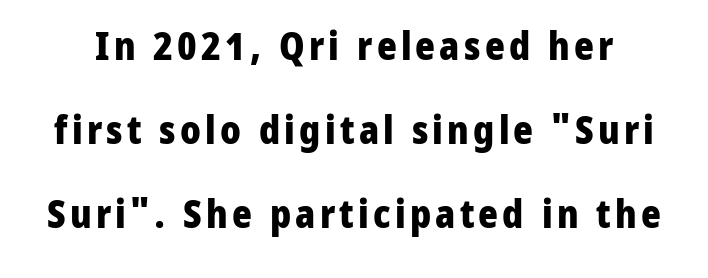
{"serif": "no", "italic": "no", "bold": "yes", "weight": "heavy", "width": "normal", "stroke_contrast": "low", "x_height": "medium", "monospaced": "no", "underline": "no", "line_spacing": "loose", "line_spacing_ratio": 2.21, "glyph_px": 38}
